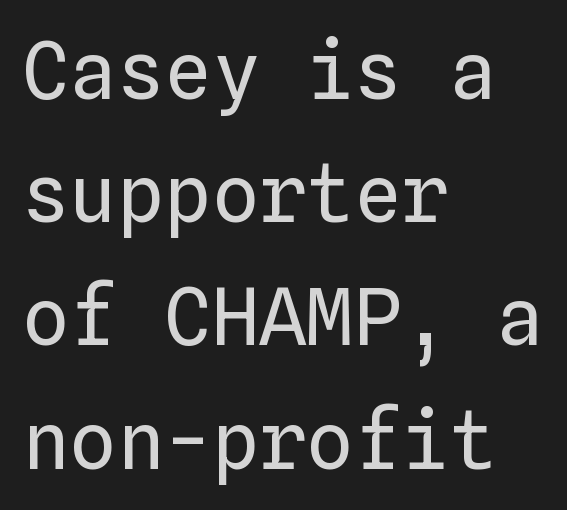
Q: Is the text bold? A: No.
Q: Is the text italic (slanted)? A: No, it is upright.
Q: Is the text underlined? A: No.
Q: How is the paragraph aligned? A: Left-aligned.
Q: Is the spacing between letters normal or unusually wide? A: Normal.
Q: Is the spacing between lines tight, normal or loose? A: Normal.
Q: Width (condensed, normal, or wide)? A: Normal.
Q: Stroke contrast? A: Low.
Q: x-height? A: Medium.
Q: Monospaced? A: Yes.
